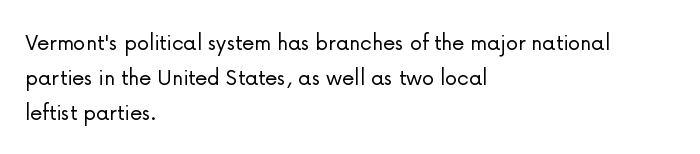
{"italic": "no", "bold": "no", "underline": "no", "align": "left", "line_spacing": "normal", "line_spacing_ratio": 1.4, "letter_spacing": "normal", "letter_spacing_em": 0.0, "glyph_px": 25}
